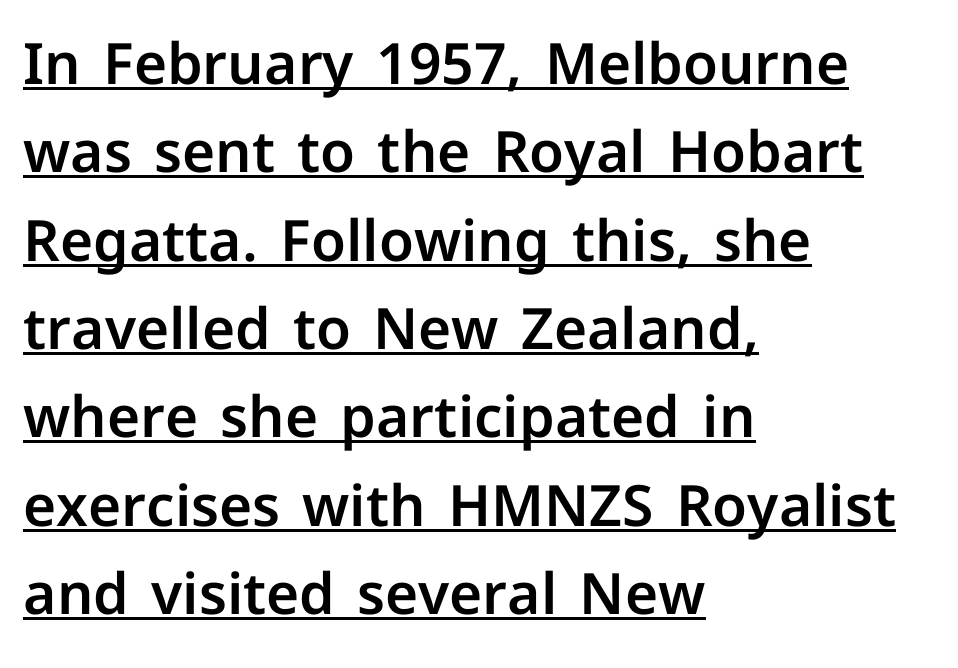
Q: Is the text italic (slanted)? A: No, it is upright.
Q: Is the typeface a serif or a sans-serif typeface? A: Sans-serif.
Q: Is the text underlined? A: Yes.
Q: How is the paragraph aligned? A: Left-aligned.
Q: Is the spacing between letters normal or unusually wide? A: Normal.
Q: Is the spacing between lines tight, normal or loose? A: Normal.
Q: Width (condensed, normal, or wide)? A: Normal.
Q: Stroke contrast? A: Low.
Q: x-height? A: Medium.
Q: Monospaced? A: No.
